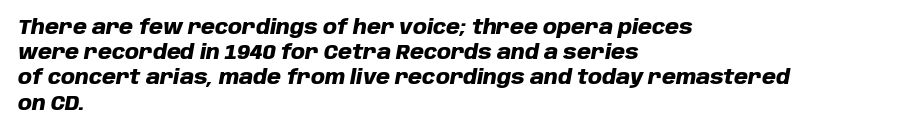
The image shows 20 px bold type, italic (leaning right); set left-aligned, normal line spacing (1.26x), normal letter spacing, not underlined.
